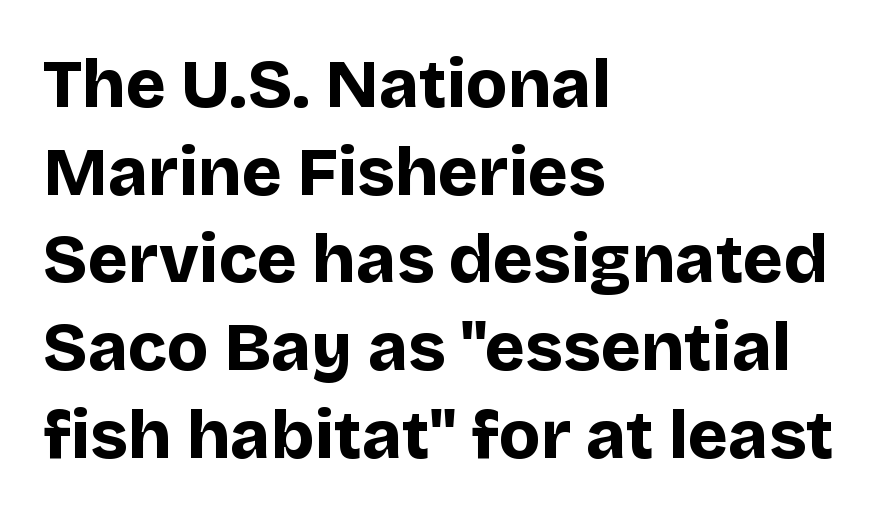
The image shows 68 px bold sans-serif type, upright; set left-aligned, normal line spacing (1.29x), normal letter spacing, not underlined; low stroke contrast and a large x-height.
